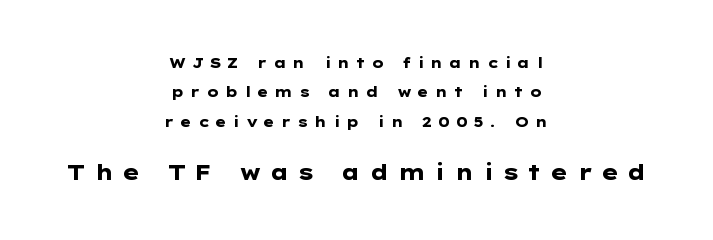
The image shows 21 px bold type, upright; set centered, loose line spacing (2.09x), unusually wide letter spacing (+0.39 em), not underlined; the second (bottom) block is 1.5x larger.
